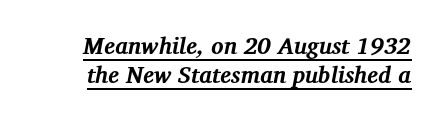
Q: Is the text bold? A: Yes.
Q: Is the text italic (slanted)? A: Yes, it leans right by about 12 degrees.
Q: Is the text underlined? A: Yes.
Q: Is the spacing between letters normal or unusually wide? A: Normal.
